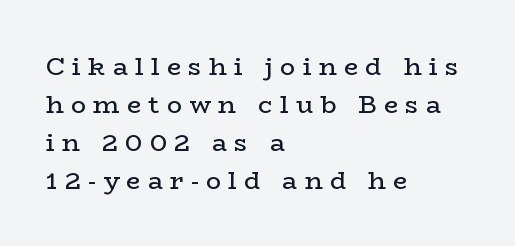
Stroke mass is kept to a normal reading level or below. Line beginnings align vertically; line endings do not. The block of text has a typical density, with ordinary space between rows. Do the letters lean? They stand straight. The passage shown has open, widely tracked lettering throughout. Beneath every word, the page is bare.
